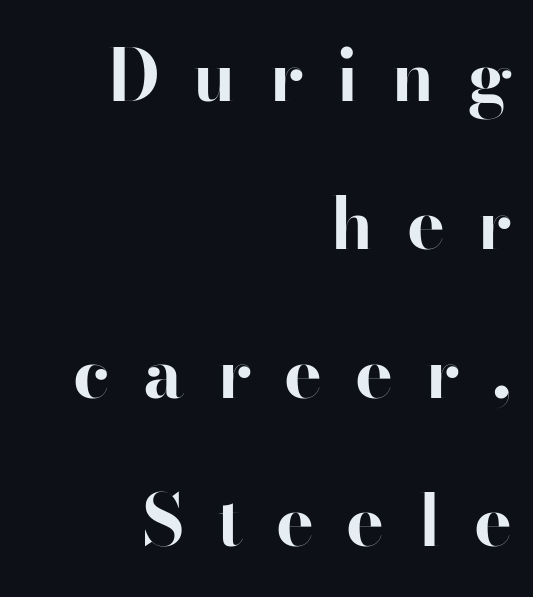
The letters advance in unequal steps, a hallmark of proportional type. Notice the wide empty band between every row — that's loose leading. The face used here is rendered with a markedly widened letterfit. The foot of each line stays bare and open.
